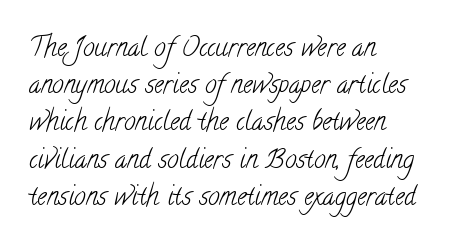
The block of text has a typical density, with ordinary space between rows. A student would call this left alignment; a typographer would say flush left, rag right. Compared with typical body copy, the letter spacing here is the same. The glyphs are unaccompanied by any horizontal stroke below them. Nothing heavy about these letters — not bold at all.
